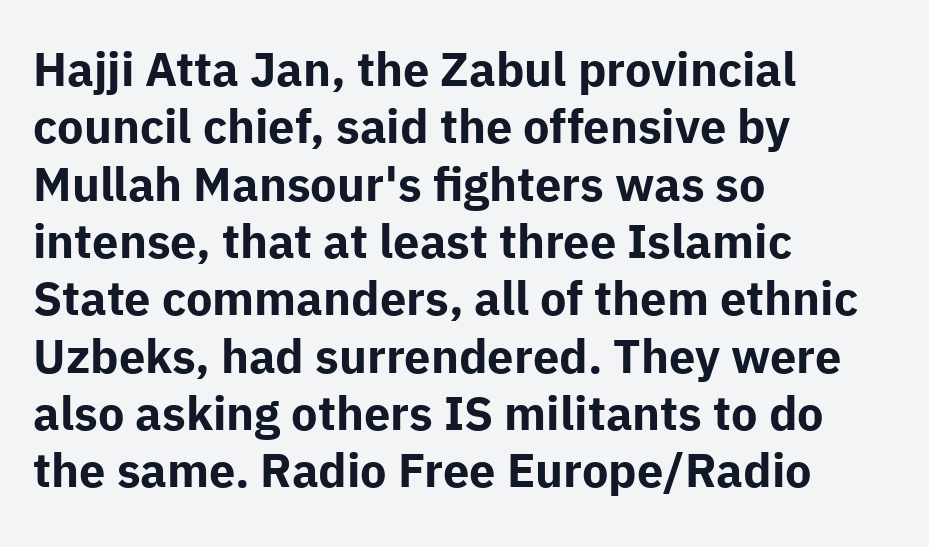
The image shows 47 px bold sans-serif type, upright; set left-aligned, line spacing 1.22x, normal letter spacing, not underlined; low stroke contrast and a medium x-height.
